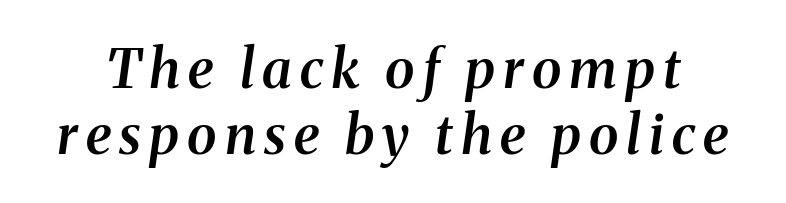
{"serif": "yes", "italic": "yes", "lean": "right", "slant_degrees": 8, "bold": "semi", "weight": "semibold", "width": "normal", "stroke_contrast": "medium", "x_height": "medium", "monospaced": "no", "underline": "no", "line_spacing_ratio": 1.22, "glyph_px": 54}
